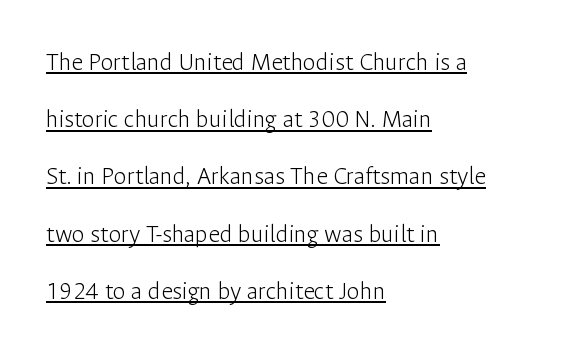
Reading down the block, your eye returns to a fixed left position each line. This is roman type, the default non-slanted kind. The typeface has the unassuming heft of standard copy or less. Glyph-to-glyph distance matches everyday printed text. Looks like someone drew a line under every word here.
